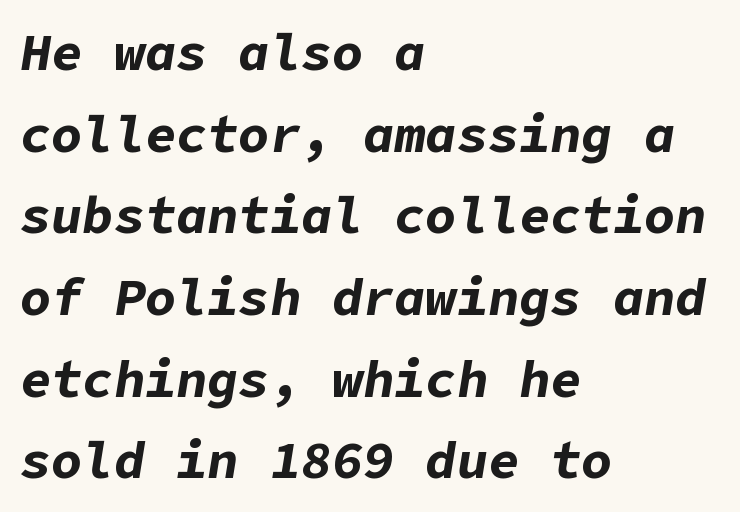
Q: Is the text bold? A: Yes.
Q: Is the text italic (slanted)? A: Yes, it leans right by about 9 degrees.
Q: Is the text underlined? A: No.
Q: How is the paragraph aligned? A: Left-aligned.
Q: Is the spacing between letters normal or unusually wide? A: Normal.
Q: Is the spacing between lines tight, normal or loose? A: Normal.
Q: Width (condensed, normal, or wide)? A: Normal.
Q: Stroke contrast? A: Low.
Q: x-height? A: Medium.
